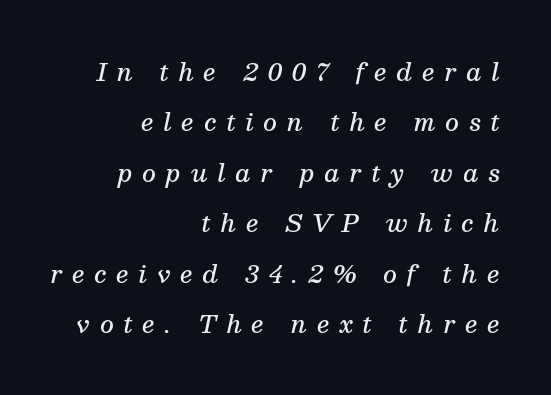
Lines of text with bare space underneath. The lettering tilts uniformly, giving the passage an italic look. The typesetting leans somewhat heavy: a semibold. The passage is arranged like a letterhead date or caption credit — flush right. A great deal of white space separates one row of letters from the next. This sample uses expanded letter spacing, leaving extra air between glyphs.
